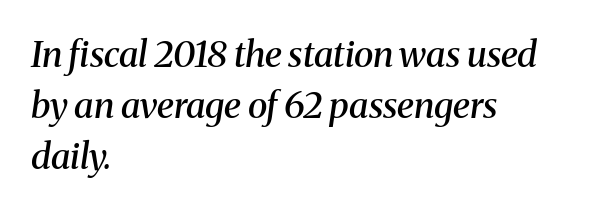
{"serif": "yes", "italic": "yes", "lean": "right", "slant_degrees": 8, "bold": "semi", "weight": "semibold", "width": "normal", "stroke_contrast": "medium", "x_height": "medium", "monospaced": "no", "underline": "no", "align": "left", "line_spacing": "normal", "line_spacing_ratio": 1.41, "letter_spacing": "normal", "letter_spacing_em": 0.0, "glyph_px": 36}
